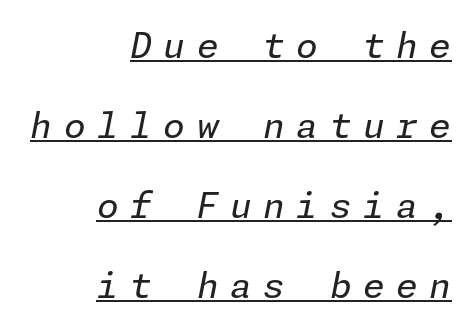
{"italic": "yes", "lean": "right", "slant_degrees": 11, "bold": "no", "weight": "regular", "width": "normal", "stroke_contrast": "low", "x_height": "medium", "underline": "yes", "align": "right", "line_spacing": "loose", "line_spacing_ratio": 2.29, "letter_spacing": "wide", "letter_spacing_em": 0.33, "glyph_px": 35}
